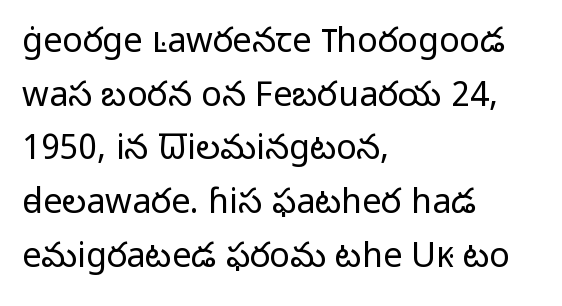
{"serif": "no", "italic": "no", "bold": "no", "weight": "light", "width": "normal", "stroke_contrast": "low", "x_height": "medium", "monospaced": "no", "underline": "no", "align": "left", "line_spacing": "normal", "line_spacing_ratio": 1.58, "letter_spacing": "normal", "letter_spacing_em": 0.0, "glyph_px": 34}
